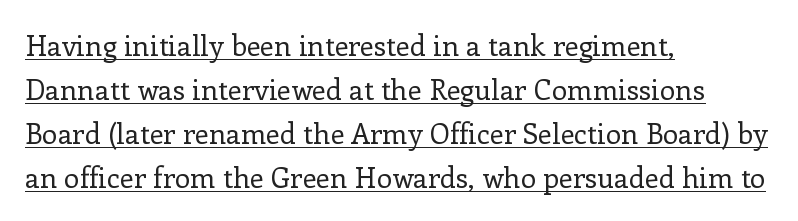
{"serif": "yes", "italic": "no", "bold": "no", "weight": "regular", "width": "normal", "stroke_contrast": "low", "x_height": "medium", "monospaced": "no", "underline": "yes", "align": "left", "line_spacing": "normal", "line_spacing_ratio": 1.57, "letter_spacing": "normal", "letter_spacing_em": 0.0, "glyph_px": 28}
